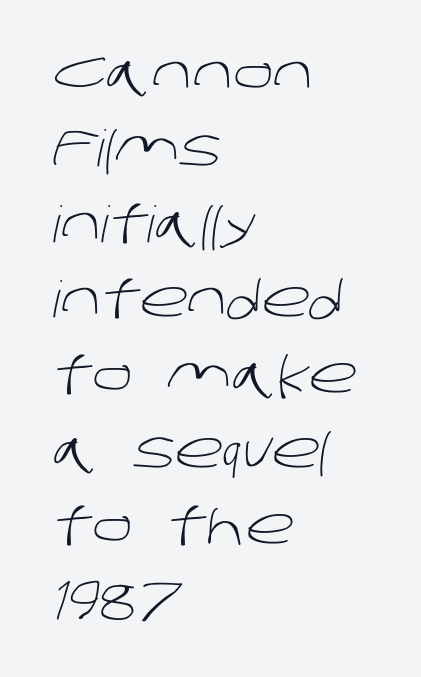
{"serif": "no", "bold": "no", "weight": "light", "width": "normal", "stroke_contrast": "low", "x_height": "large", "monospaced": "no", "underline": "no", "align": "left", "line_spacing": "normal", "line_spacing_ratio": 1.51, "letter_spacing": "normal", "letter_spacing_em": 0.0, "glyph_px": 50}
